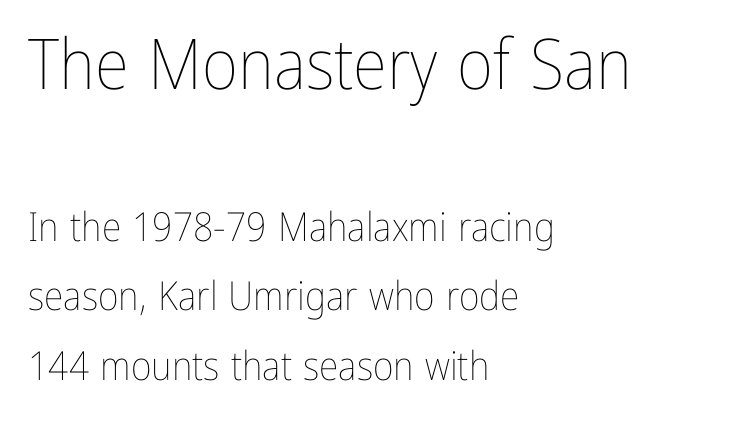
This sample uses an upright cut, with every glyph sitting square on the baseline. The string is rendered with underlining switched off. The letters advance in unequal steps, a hallmark of proportional type. The strokes are not fattened; the text isn't bold. A classic flush-left, rag-right setting is used for this passage. Caption: standard tracking, unaltered.
